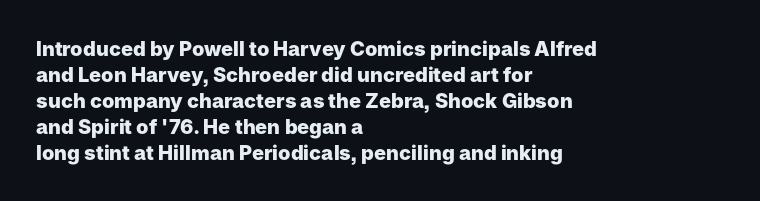
The image shows 20 px bold type, upright; set left-aligned, normal line spacing (1.3x), normal letter spacing, not underlined.
